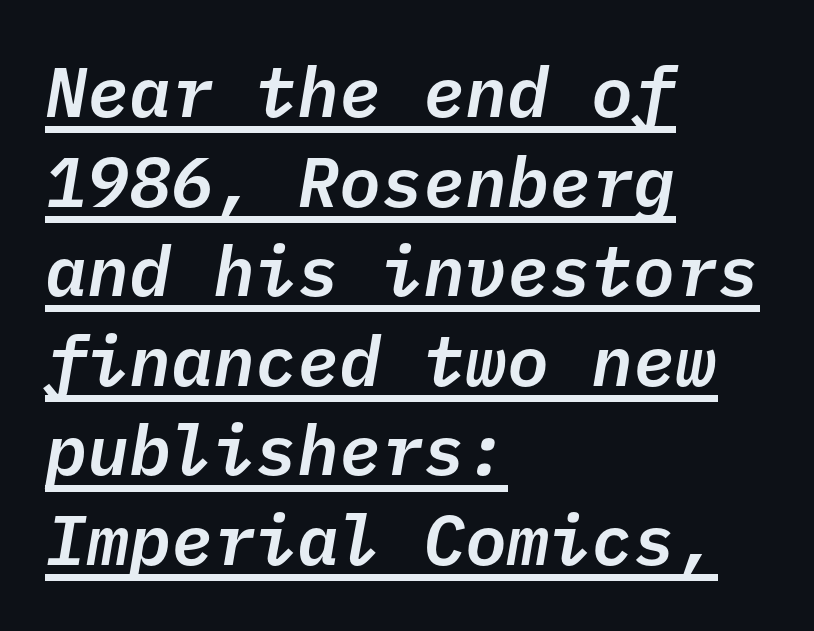
No extra tracking has been applied to these lines. The lettering tilts uniformly, giving the passage an italic look. Underlined type. A classic flush-left, rag-right setting is used for this passage. One glance says typical: line gaps are just what's usual. Each letter, wide or thin by design, is forced into the same width here.
